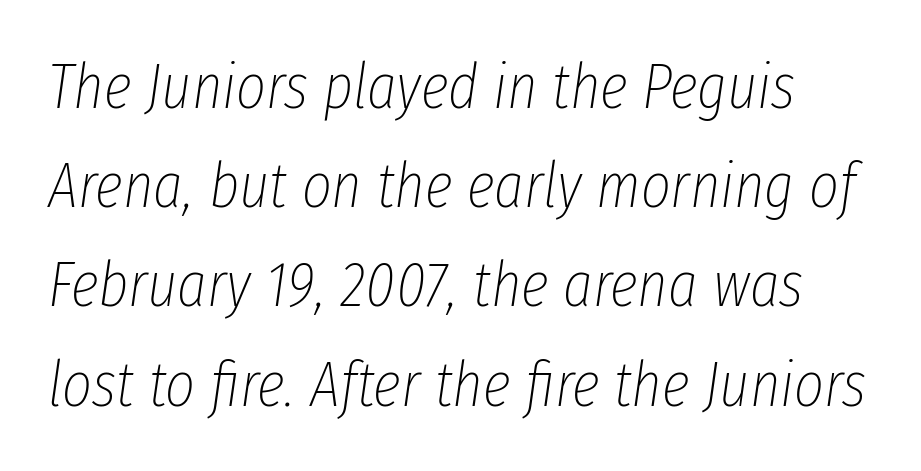
Notice how descenders clear the ascenders below comfortably — that's standard leading. The typography opts for an oblique posture over an upright one. Weight class: somewhere from thin through regular. Think of a printed novel: that variable character pitch is what you see here.
